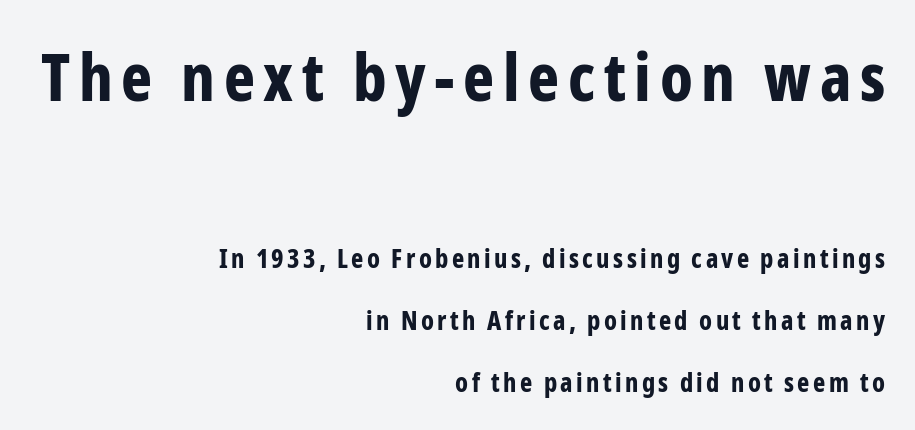
{"serif": "no", "italic": "no", "bold": "yes", "weight": "bold", "width": "condensed", "stroke_contrast": "low", "x_height": "medium", "monospaced": "no", "underline": "no", "align": "right", "line_spacing": "loose", "line_spacing_ratio": 2.38, "larger_block": "first", "size_ratio": 2.54, "glyph_px": 66}
